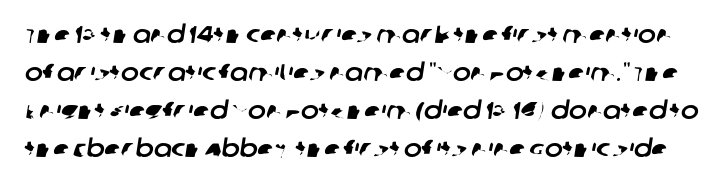
{"underline": "no", "line_spacing": "normal", "line_spacing_ratio": 1.58, "letter_spacing": "normal", "letter_spacing_em": 0.0, "glyph_px": 24}
